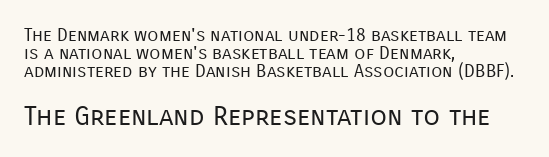
Q: Is the text bold? A: No.
Q: Is the text italic (slanted)? A: No, it is upright.
Q: Is the text underlined? A: No.
Q: How is the paragraph aligned? A: Left-aligned.
Q: Is the spacing between letters normal or unusually wide? A: Normal.
Q: Is the spacing between lines tight, normal or loose? A: Tight.
Q: Which block of text is set in a larger size, the first (top) or the second (bottom)? A: The second (bottom) one.
